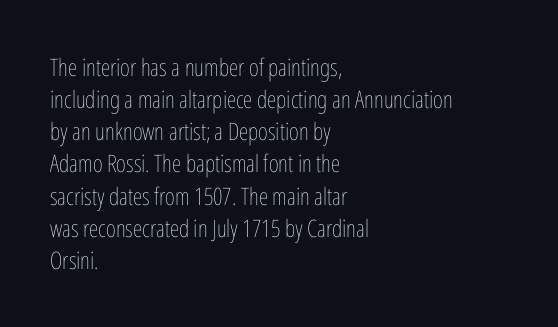
{"italic": "no", "bold": "no", "underline": "no", "align": "left", "line_spacing": "normal", "line_spacing_ratio": 1.34, "letter_spacing": "normal", "letter_spacing_em": 0.0, "glyph_px": 24}
